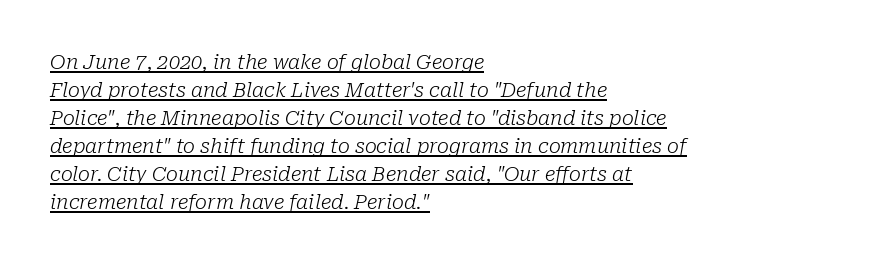
Q: Is the text bold? A: No.
Q: Is the text italic (slanted)? A: Yes, it leans right by about 10 degrees.
Q: Is the text underlined? A: Yes.
Q: How is the paragraph aligned? A: Left-aligned.
Q: Is the spacing between letters normal or unusually wide? A: Normal.
Q: Is the spacing between lines tight, normal or loose? A: Normal.
